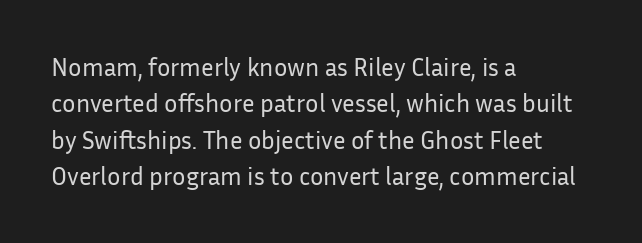
Q: Is the text bold? A: No.
Q: Is the text italic (slanted)? A: No, it is upright.
Q: Is the text underlined? A: No.
Q: How is the paragraph aligned? A: Left-aligned.
Q: Is the spacing between letters normal or unusually wide? A: Normal.
Q: Is the spacing between lines tight, normal or loose? A: Normal.
